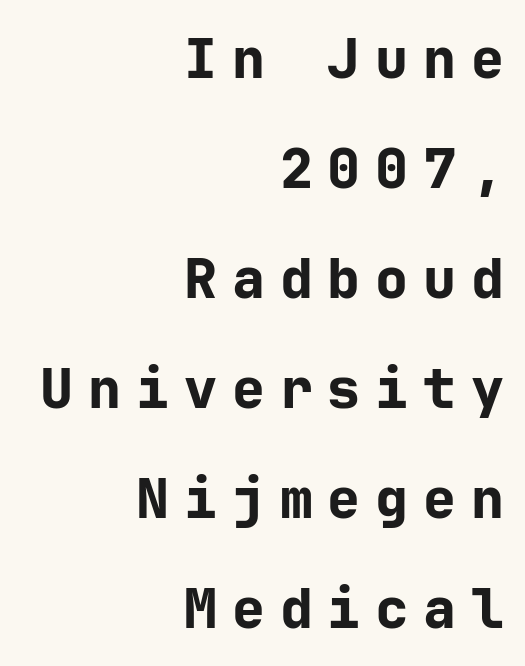
{"serif": "no", "italic": "no", "bold": "yes", "weight": "bold", "width": "normal", "stroke_contrast": "low", "x_height": "medium", "underline": "no", "align": "right", "line_spacing": "loose", "line_spacing_ratio": 2.0, "letter_spacing": "wide", "letter_spacing_em": 0.27, "glyph_px": 55}
